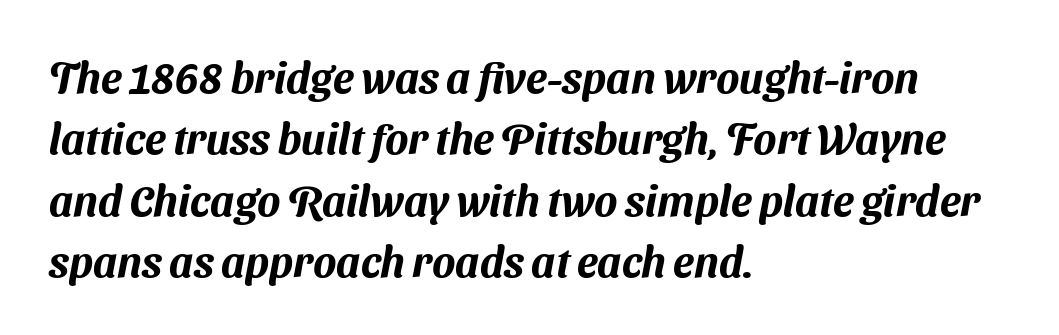
The image shows 43 px sans-serif type; set left-aligned, normal line spacing (1.43x), normal letter spacing, not underlined; medium stroke contrast and a medium x-height.
